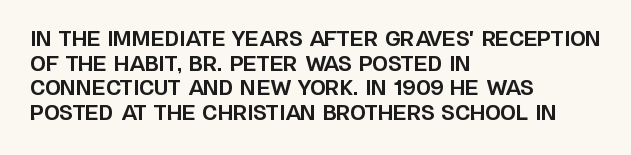
Q: Is the text bold? A: Yes.
Q: Is the text italic (slanted)? A: No, it is upright.
Q: Is the text underlined? A: No.
Q: How is the paragraph aligned? A: Left-aligned.
Q: Is the spacing between letters normal or unusually wide? A: Normal.
